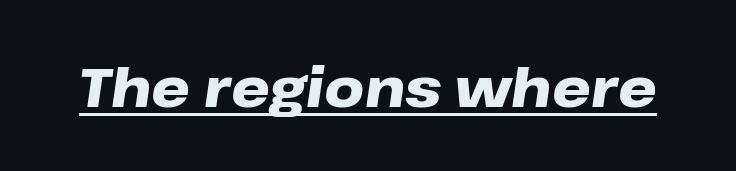
{"italic": "yes", "lean": "right", "slant_degrees": 8, "bold": "yes", "weight": "heavy", "width": "wide", "stroke_contrast": "low", "x_height": "medium", "monospaced": "no", "underline": "yes", "letter_spacing": "normal", "letter_spacing_em": 0.0, "glyph_px": 55}
